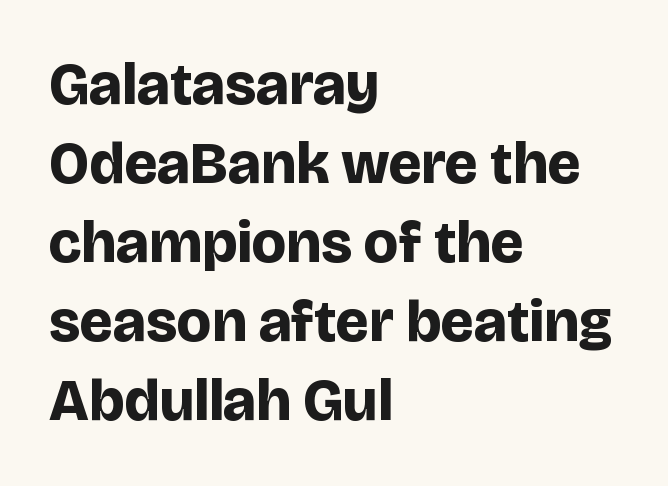
Q: Is the text bold? A: Yes.
Q: Is the text italic (slanted)? A: No, it is upright.
Q: Is the typeface a serif or a sans-serif typeface? A: Sans-serif.
Q: Is the text underlined? A: No.
Q: How is the paragraph aligned? A: Left-aligned.
Q: Is the spacing between letters normal or unusually wide? A: Normal.
Q: Is the spacing between lines tight, normal or loose? A: Normal.
Q: Width (condensed, normal, or wide)? A: Normal.
Q: Stroke contrast? A: Low.
Q: x-height? A: Large.
Q: Monospaced? A: No.
